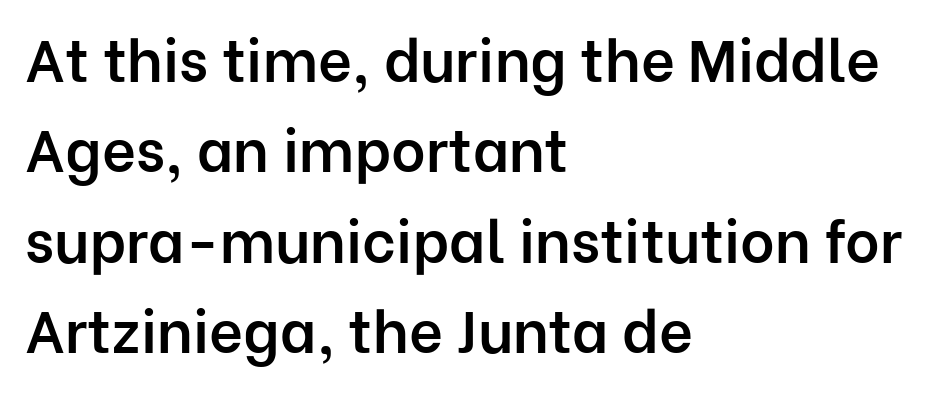
In terms of letterform style, serifs are entirely absent. Each word holds together tightly as a unit, with standard inter-letter gaps. Is the block centered? No — it sits flush against the left margin. Strokes here are thickened, but only to semibold level. Is this a fixed-width face? No — the glyphs have proportional, varying widths. Every stem runs plumb, perpendicular to the baseline.
